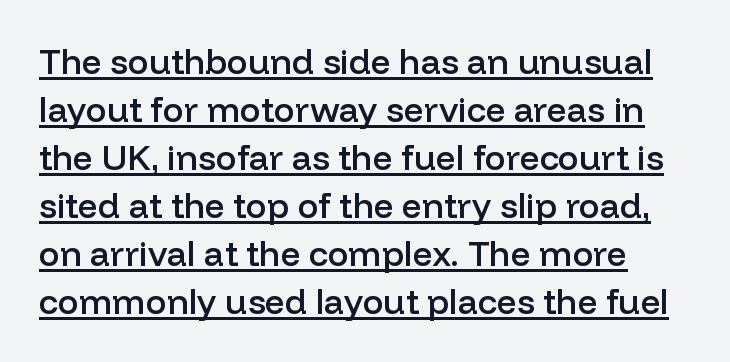
Q: Is the text bold? A: Semi-bold.
Q: Is the text italic (slanted)? A: No, it is upright.
Q: Is the typeface a serif or a sans-serif typeface? A: Sans-serif.
Q: Is the text underlined? A: Yes.
Q: Is the spacing between letters normal or unusually wide? A: Normal.
Q: Is the spacing between lines tight, normal or loose? A: Normal.
Q: Width (condensed, normal, or wide)? A: Normal.
Q: Stroke contrast? A: Low.
Q: x-height? A: Medium.
Q: Monospaced? A: No.
